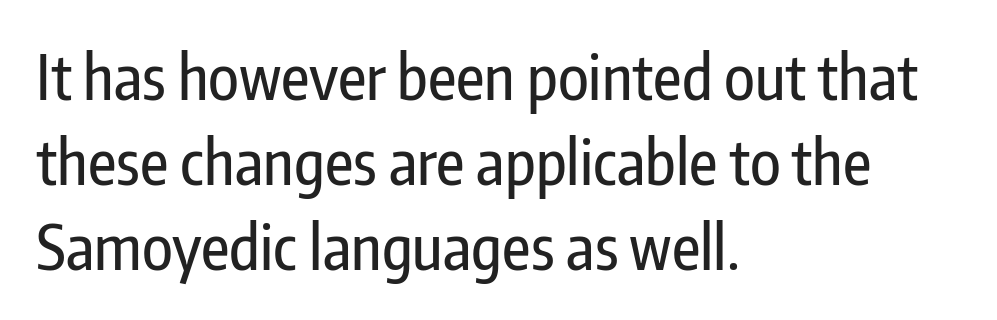
Q: Is the text italic (slanted)? A: No, it is upright.
Q: Is the typeface a serif or a sans-serif typeface? A: Sans-serif.
Q: Is the text underlined? A: No.
Q: How is the paragraph aligned? A: Left-aligned.
Q: Is the spacing between letters normal or unusually wide? A: Normal.
Q: Is the spacing between lines tight, normal or loose? A: Normal.
Q: Width (condensed, normal, or wide)? A: Condensed.
Q: Stroke contrast? A: Low.
Q: x-height? A: Medium.
Q: Monospaced? A: No.
